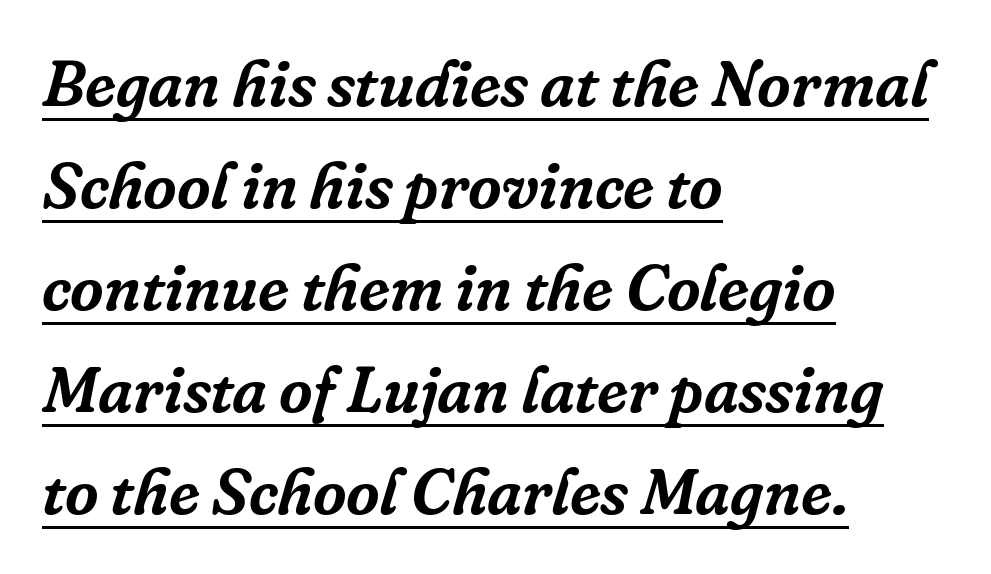
{"serif": "yes", "italic": "yes", "lean": "right", "slant_degrees": 16, "width": "normal", "stroke_contrast": "low", "x_height": "medium", "monospaced": "no", "underline": "yes", "align": "left", "line_spacing": "normal", "line_spacing_ratio": 1.57, "letter_spacing": "normal", "letter_spacing_em": 0.0, "glyph_px": 65}
